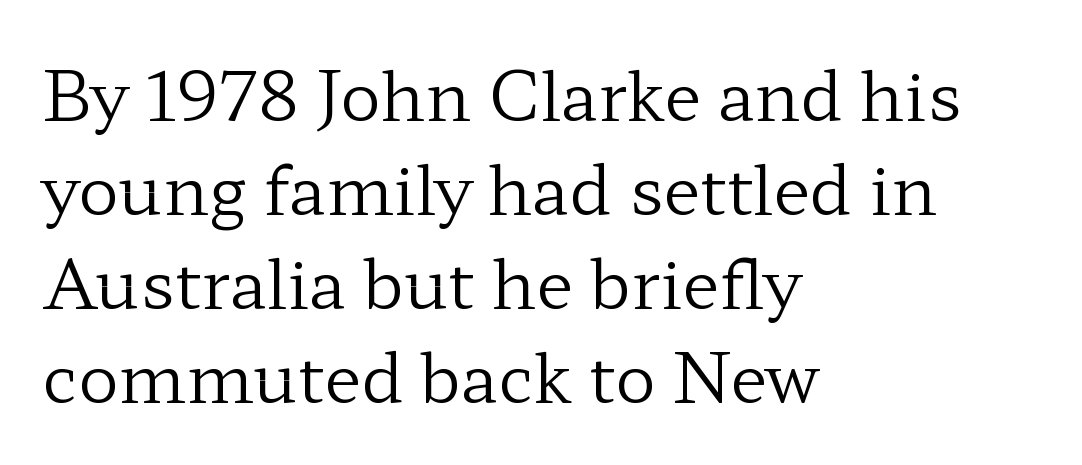
The rendering shows small feet on the letterforms — a serif design. The type sits square on the baseline with zero lean. Stroke thickness stays within the range of a standard reading face or lighter. Lines of text with bare space underneath. The passage shown has conventional tracking throughout. Spacing verdict: proportional, widths tailored to each character.
